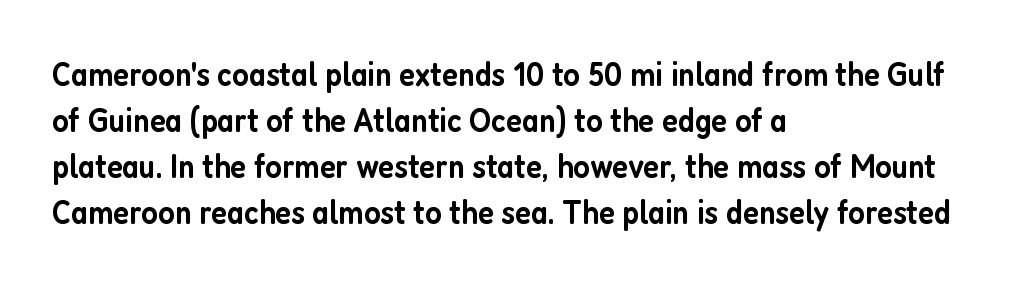
The image shows 34 px semibold, condensed sans-serif type, upright; set left-aligned, normal line spacing (1.35x), normal letter spacing, not underlined; low stroke contrast and a medium x-height.
